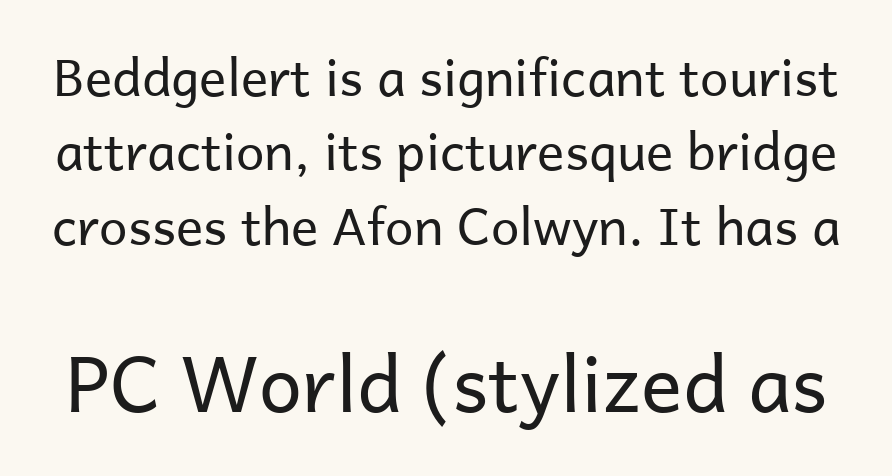
The image shows 77 px regular-weight sans-serif type, upright; set normal line spacing (1.46x), normal letter spacing, not underlined; the second (bottom) block is 1.51x larger; low stroke contrast and a medium x-height.
